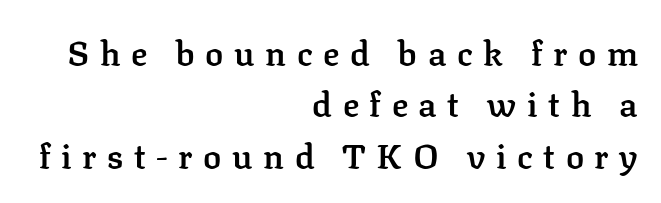
The image shows 34 px semibold serif type, upright; set right-aligned, normal line spacing (1.51x), unusually wide letter spacing (+0.31 em), not underlined; low stroke contrast and a medium x-height.
